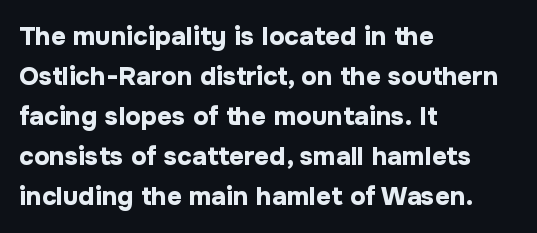
The letterforms sit shoulder to shoulder at normal distance. If you measured baseline to baseline, you'd find a middling distance. The specimen omits any rule beneath the text block's lines. These lines stack with their left ends in a neat column.
